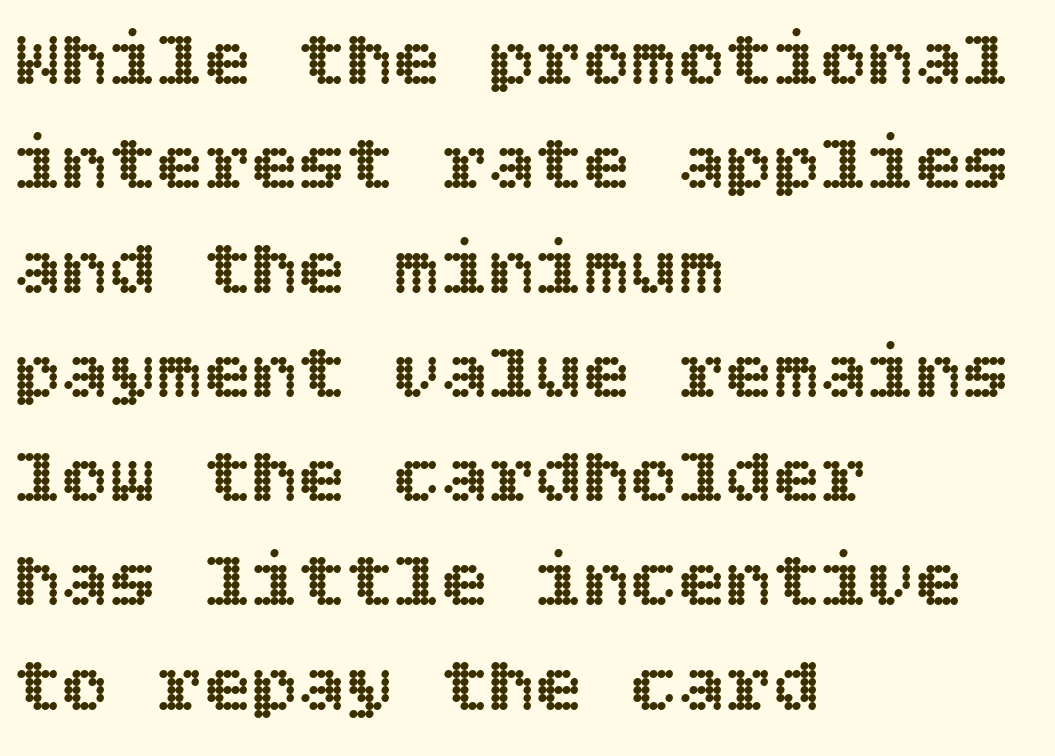
{"italic": "no", "width": "normal", "x_height": "large", "underline": "no", "align": "left", "line_spacing": "normal", "line_spacing_ratio": 1.32, "letter_spacing": "normal", "letter_spacing_em": 0.0, "glyph_px": 79}
